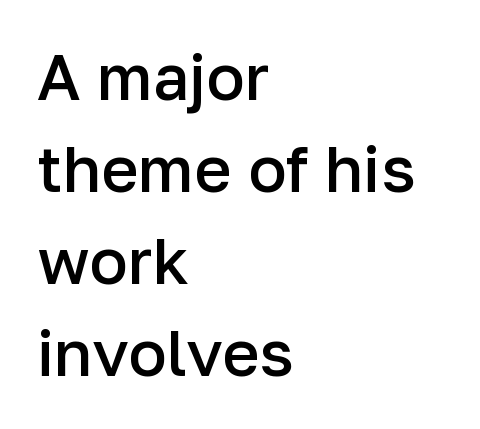
Q: Is the text bold? A: Semi-bold.
Q: Is the text italic (slanted)? A: No, it is upright.
Q: Is the typeface a serif or a sans-serif typeface? A: Sans-serif.
Q: Is the text underlined? A: No.
Q: How is the paragraph aligned? A: Left-aligned.
Q: Is the spacing between letters normal or unusually wide? A: Normal.
Q: Is the spacing between lines tight, normal or loose? A: Normal.
Q: Width (condensed, normal, or wide)? A: Normal.
Q: Stroke contrast? A: Low.
Q: x-height? A: Medium.
Q: Monospaced? A: No.
